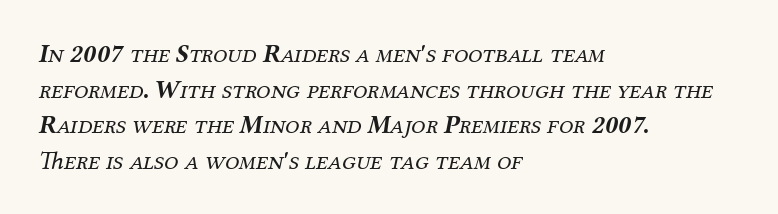
The image shows 26 px text type, italic (leaning right); set left-aligned, normal line spacing (1.37x), normal letter spacing, not underlined.
